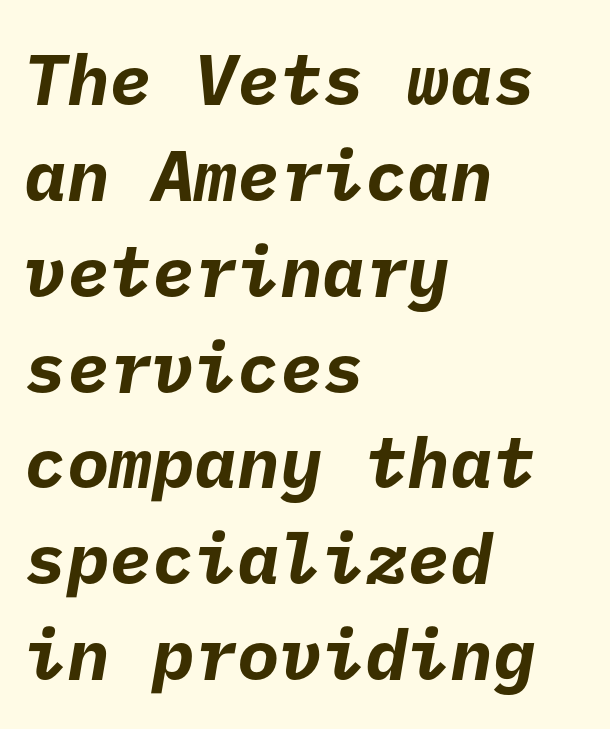
{"serif": "no", "bold": "yes", "weight": "bold", "width": "normal", "stroke_contrast": "low", "x_height": "medium", "underline": "no", "align": "left", "line_spacing": "normal", "line_spacing_ratio": 1.35, "letter_spacing": "normal", "letter_spacing_em": 0.0, "glyph_px": 71}
